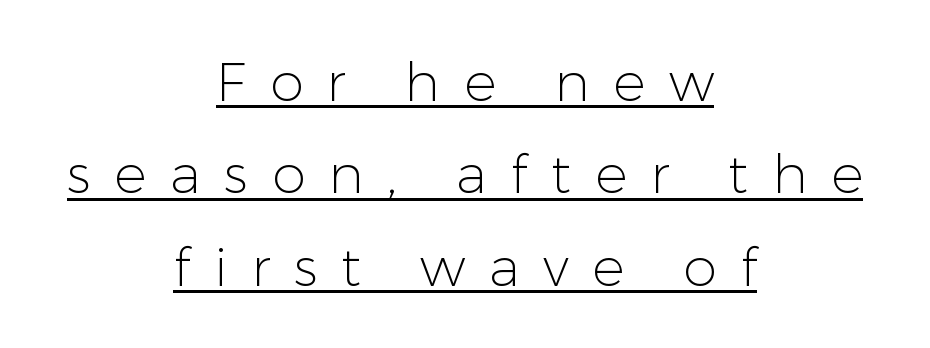
The image shows 54 px light sans-serif type, upright; set centered, line spacing 1.71x, unusually wide letter spacing (+0.44 em), underlined; low stroke contrast and a medium x-height.
